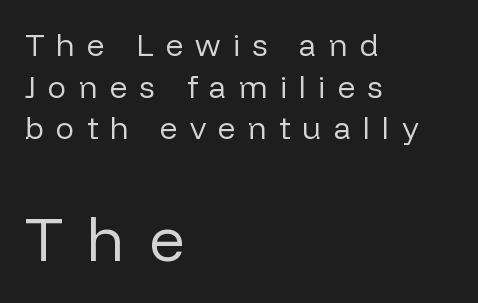
Q: Is the text bold? A: No.
Q: Is the text italic (slanted)? A: No, it is upright.
Q: Is the typeface a serif or a sans-serif typeface? A: Sans-serif.
Q: Is the text underlined? A: No.
Q: How is the paragraph aligned? A: Left-aligned.
Q: Is the spacing between letters normal or unusually wide? A: Unusually wide.
Q: Is the spacing between lines tight, normal or loose? A: Normal.
Q: Which block of text is set in a larger size, the first (top) or the second (bottom)? A: The second (bottom) one.
Q: Width (condensed, normal, or wide)? A: Normal.
Q: Stroke contrast? A: Low.
Q: x-height? A: Medium.
Q: Monospaced? A: No.
